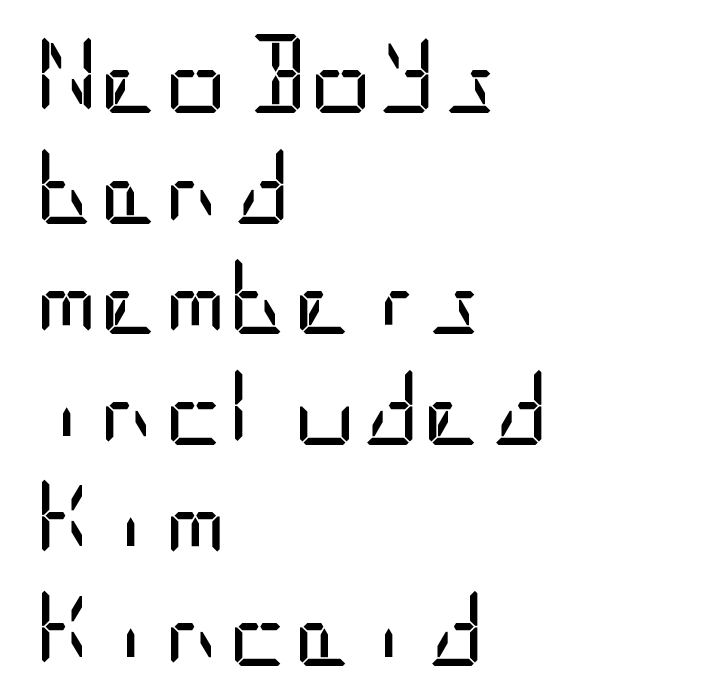
Q: Is the text bold? A: No.
Q: Is the text italic (slanted)? A: No, it is upright.
Q: Is the typeface a serif or a sans-serif typeface? A: Sans-serif.
Q: Is the text underlined? A: No.
Q: How is the paragraph aligned? A: Left-aligned.
Q: Is the spacing between letters normal or unusually wide? A: Normal.
Q: Is the spacing between lines tight, normal or loose? A: Normal.
Q: Width (condensed, normal, or wide)? A: Condensed.
Q: Stroke contrast? A: Low.
Q: x-height? A: Large.
